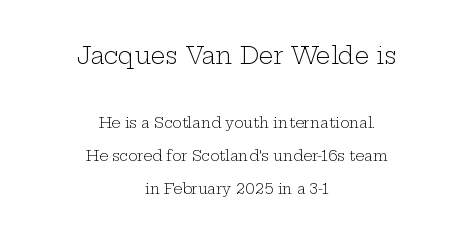
The first block has been scaled up relative to the second. Successive baselines arrive slowly, with a big drop between each. Nothing unusual about the tracking: characters are spaced as the font intends. The font's upright variant was chosen for this text. Is the type heavy? It reads as light-to-regular instead. The passage is arranged like a title page — every line centered.
